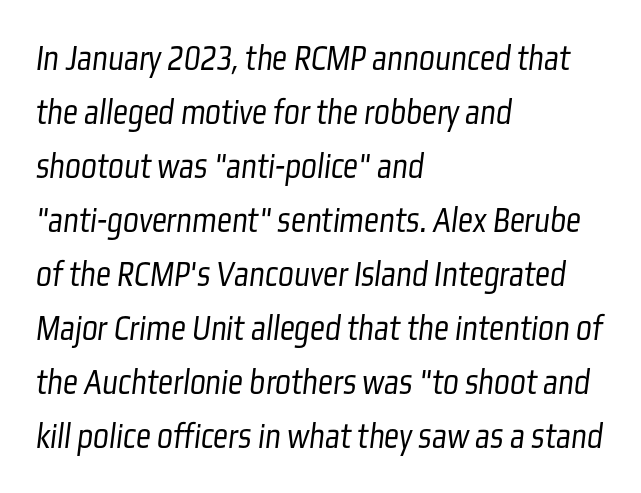
Q: Is the text bold? A: No.
Q: Is the typeface a serif or a sans-serif typeface? A: Sans-serif.
Q: Is the text underlined? A: No.
Q: How is the paragraph aligned? A: Left-aligned.
Q: Is the spacing between letters normal or unusually wide? A: Normal.
Q: Is the spacing between lines tight, normal or loose? A: Normal.
Q: Width (condensed, normal, or wide)? A: Condensed.
Q: Stroke contrast? A: Low.
Q: x-height? A: Medium.
Q: Monospaced? A: No.
